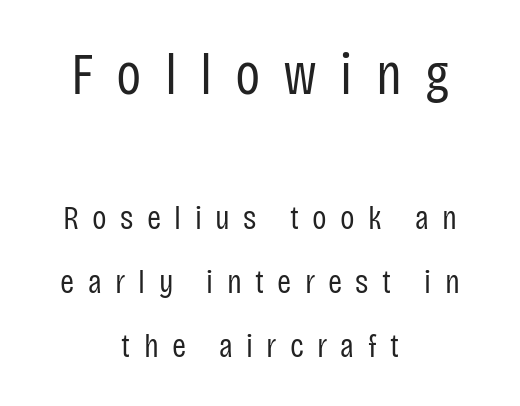
The image shows 59 px regular-weight, condensed sans-serif type, upright; set centered, line spacing 1.88x, unusually wide letter spacing (+0.39 em), not underlined; the first (top) block is 1.74x larger; low stroke contrast and a large x-height.
